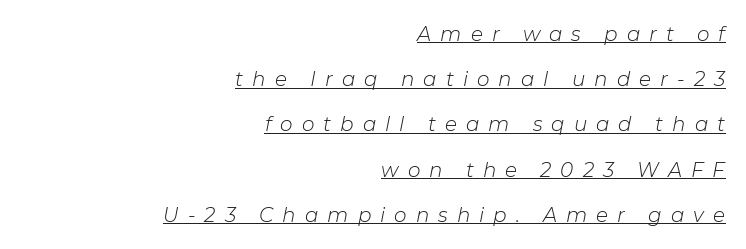
The image shows 20 px text type, italic (leaning right); set right-aligned, loose line spacing (2.26x), unusually wide letter spacing (+0.45 em), underlined.
